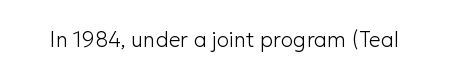
The image shows 21 px text type, upright; set normal letter spacing, not underlined.
